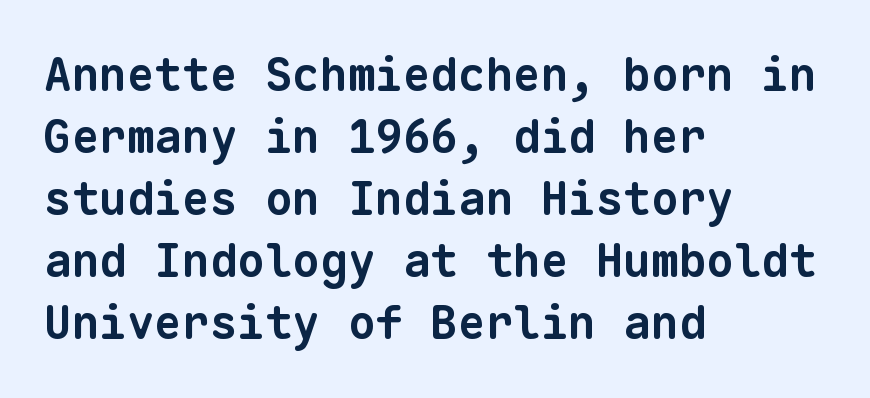
Q: Is the text bold? A: Yes.
Q: Is the typeface a serif or a sans-serif typeface? A: Sans-serif.
Q: Is the text underlined? A: No.
Q: How is the paragraph aligned? A: Left-aligned.
Q: Is the spacing between letters normal or unusually wide? A: Normal.
Q: Is the spacing between lines tight, normal or loose? A: Normal.
Q: Width (condensed, normal, or wide)? A: Normal.
Q: Stroke contrast? A: Low.
Q: x-height? A: Medium.
Q: Monospaced? A: Yes.
